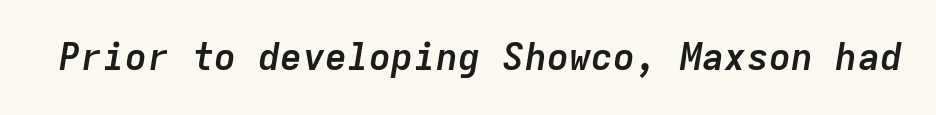
Q: Is the text bold? A: Yes.
Q: Is the text italic (slanted)? A: Yes, it leans right by about 9 degrees.
Q: Is the text underlined? A: No.
Q: Is the spacing between letters normal or unusually wide? A: Normal.
Q: Width (condensed, normal, or wide)? A: Normal.
Q: Stroke contrast? A: Low.
Q: x-height? A: Medium.
Q: Monospaced? A: Yes.
